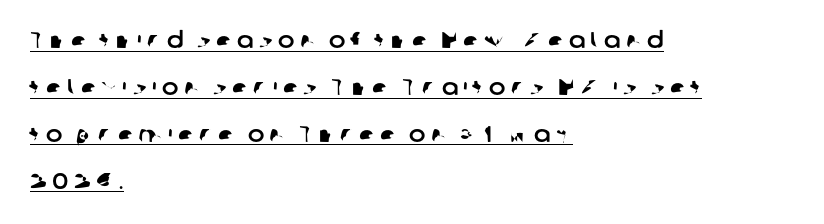
Loosely led — the rows are spread out. Quick note: underline on. The typesetter chose a ragged-right arrangement here. Tracking here is generous; glyphs stand well apart from one another.
